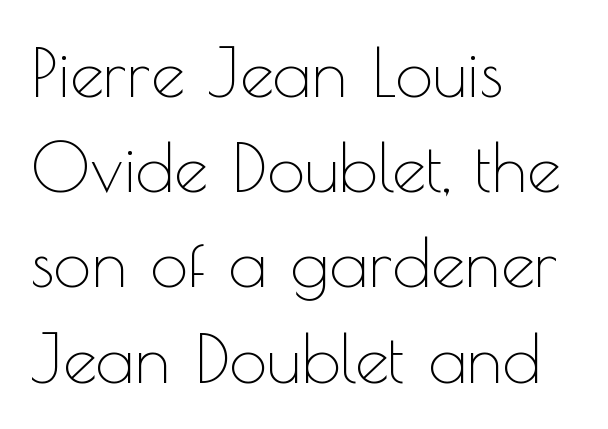
Q: Is the text bold? A: No.
Q: Is the text italic (slanted)? A: No, it is upright.
Q: Is the typeface a serif or a sans-serif typeface? A: Sans-serif.
Q: Is the text underlined? A: No.
Q: How is the paragraph aligned? A: Left-aligned.
Q: Is the spacing between letters normal or unusually wide? A: Normal.
Q: Is the spacing between lines tight, normal or loose? A: Normal.
Q: Width (condensed, normal, or wide)? A: Normal.
Q: x-height? A: Small.
Q: Monospaced? A: No.
